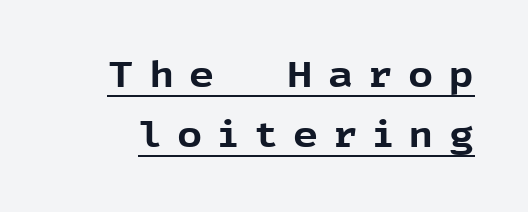
Check where the strokes stop: nothing finishes them off — pure sans. Its strokes are broad and dark, the hallmark of bold type. A typesetter would call this proportional, since set widths differ per character. Upright lettering throughout. Words appear elongated and porous because spacing is wide.
